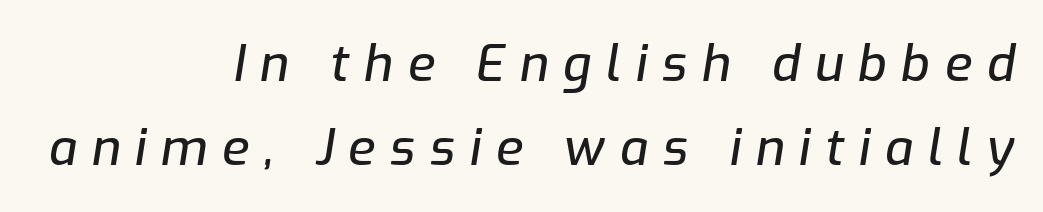
You could only call the tracking loose — the letters float apart. The passage shown is typed in a proportional face where columns would drift. Compared with typical paragraphs, the rows here are spaced about the same. Only glyphs here, with clear space below each row. The lines are quadded right.
